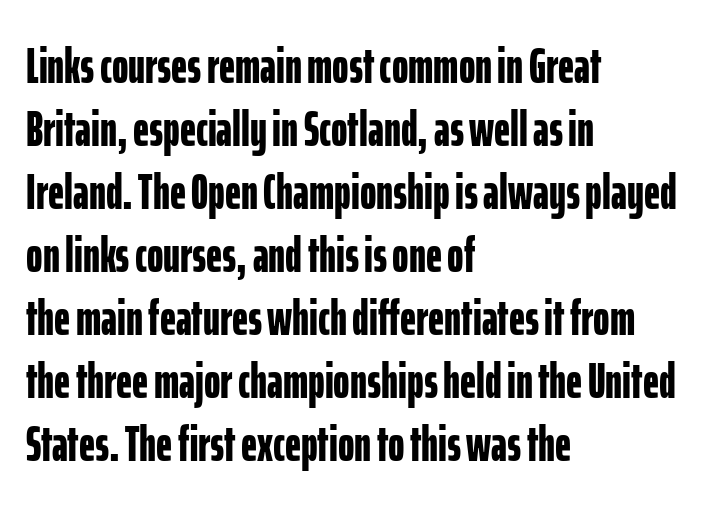
This sample uses plain, unmodified letter spacing. Thick stems and heavy bowls — unmistakably bold. The rendering shows plain stroke endings on the letterforms — a sans-serif design. A bare baseline throughout the passage.
